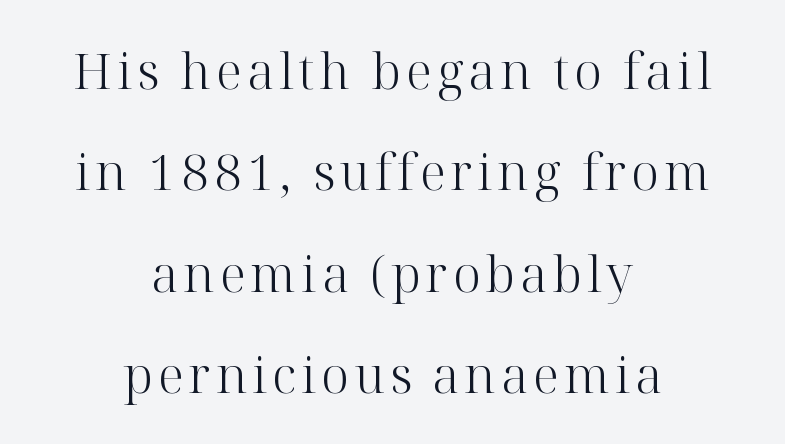
Note: serifs present on the glyphs. Clear beneath every line of the passage. The rendering positions every line midway between the sides. Widely set lines give the paragraph a tall, airy silhouette. A light-to-regular cut is what we see here.
